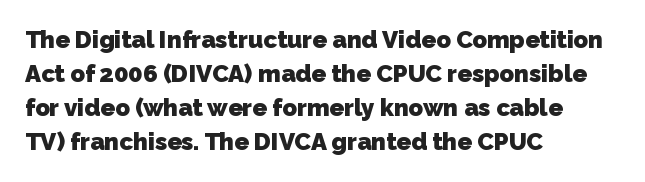
{"bold": "yes", "underline": "no", "align": "left", "line_spacing": "normal", "line_spacing_ratio": 1.42, "letter_spacing": "normal", "letter_spacing_em": 0.0, "glyph_px": 24}
